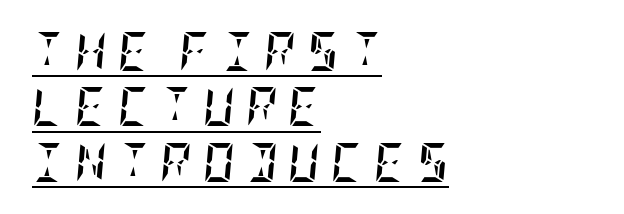
Q: Is the text bold? A: Yes.
Q: Is the text italic (slanted)? A: Yes, it leans right by about 5 degrees.
Q: Is the text underlined? A: Yes.
Q: How is the paragraph aligned? A: Left-aligned.
Q: Is the spacing between letters normal or unusually wide? A: Unusually wide.
Q: Is the spacing between lines tight, normal or loose? A: Normal.
Q: Width (condensed, normal, or wide)? A: Condensed.
Q: Stroke contrast? A: Low.
Q: x-height? A: Large.
